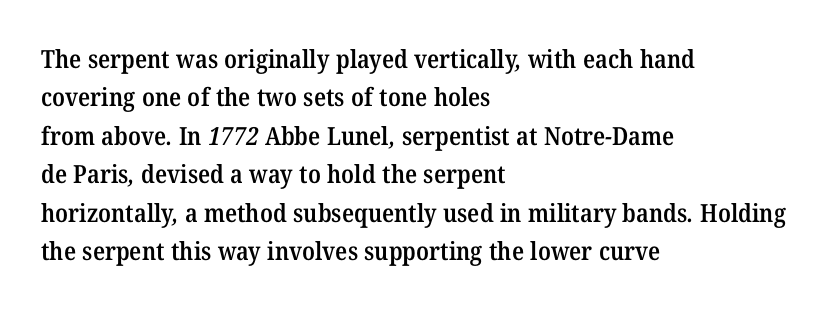
Typographic density is moderately raised because the face is semibold. This sample uses plain, unmodified letter spacing. Leading matches the norm, producing a regular column. Compared with a centered layout, this one pins lines to the left instead.
